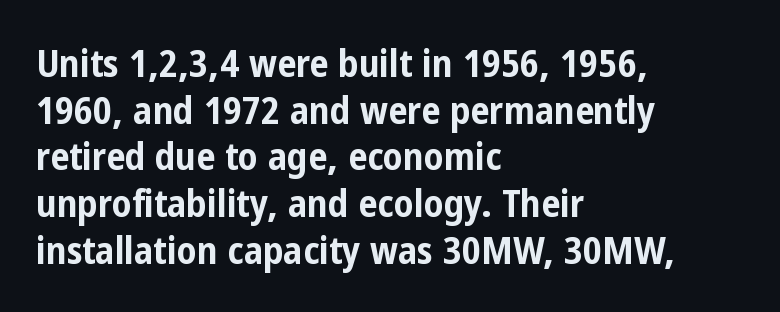
The passage shown is typed in a proportional face where columns would drift. This sample uses an upright cut, with every glyph sitting square on the baseline. If you drew a ruler down the left edge, every line would touch it. Is the type bold? Yes — the strokes are clearly thick and heavy.
